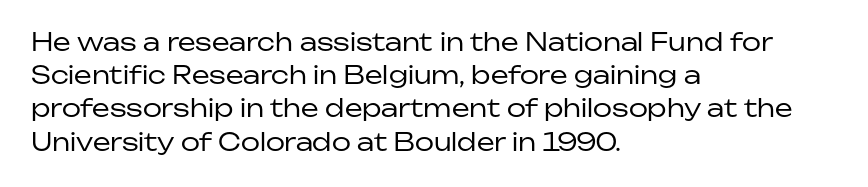
These lines sit exactly where default settings would place them. Decoration check: the copy has no underline. The typeface has the unassuming heft of standard copy or less. Horizontal alignment here is leftward, the default for most running prose.
